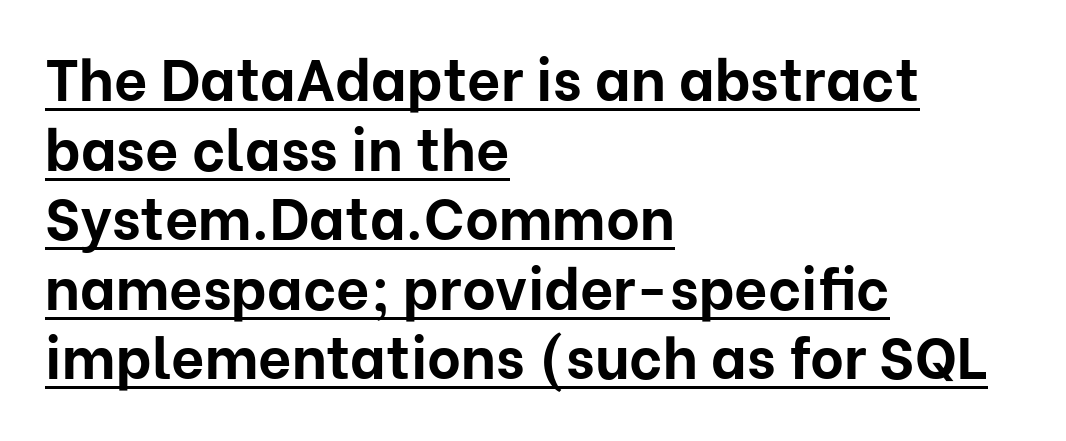
It's the straight-up-and-down kind of type. Honestly, the letter spacing is just normal — you wouldn't notice it. Teacher's note: observe the even left margin — that is flush-left alignment. This rendering employs a face without finishing strokes, i.e., a sans-serif.
